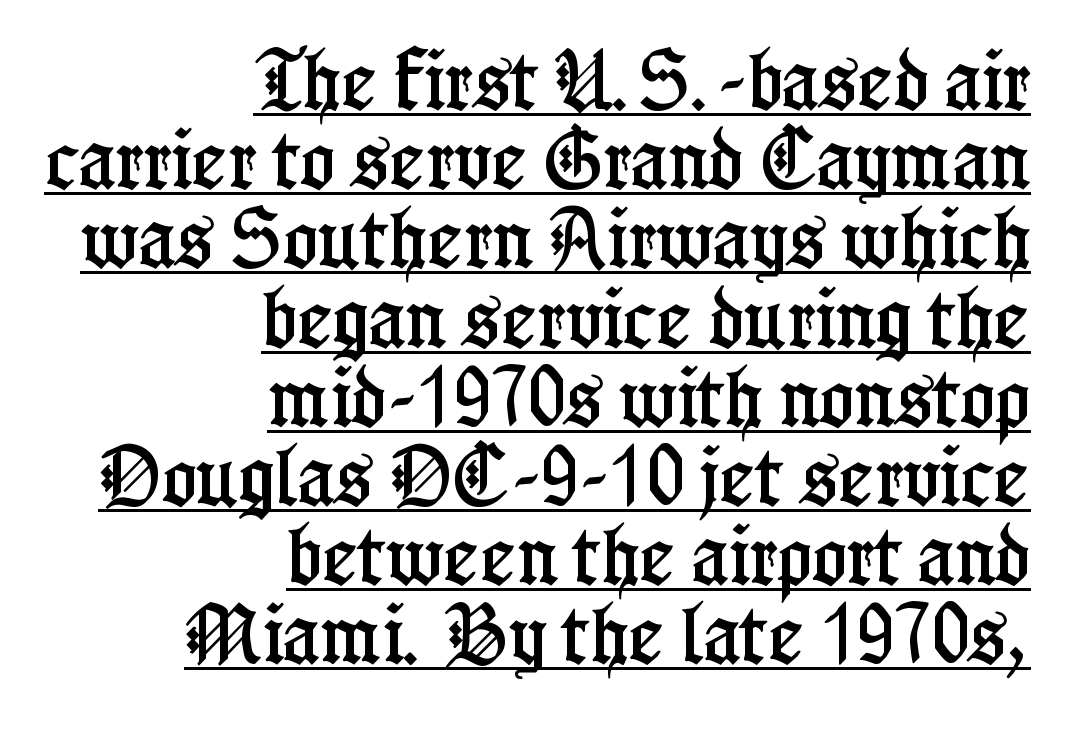
Visually the block forms a straight wall on the right and a jagged coastline on the left. Compared with typical body copy, the letter spacing here is the same. A roman cut, with each character standing at attention. Is this a sans? No — the strokes have serifs. Compared with undecorated copy, this sample adds a rule below the words.
